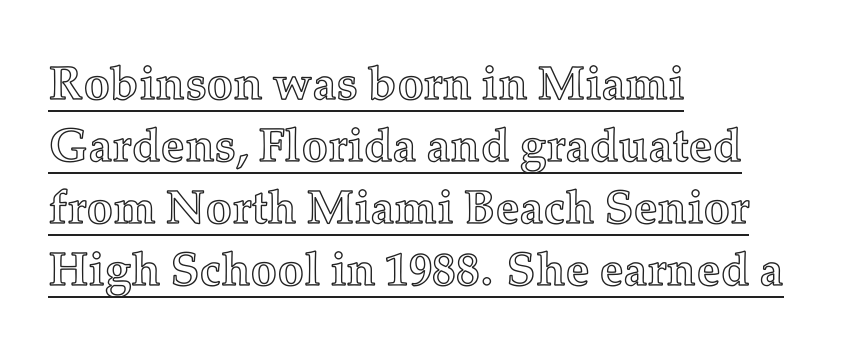
{"italic": "no", "width": "normal", "x_height": "medium", "monospaced": "no", "underline": "yes", "align": "left", "line_spacing": "normal", "line_spacing_ratio": 1.32, "letter_spacing": "normal", "letter_spacing_em": 0.0, "glyph_px": 47}
